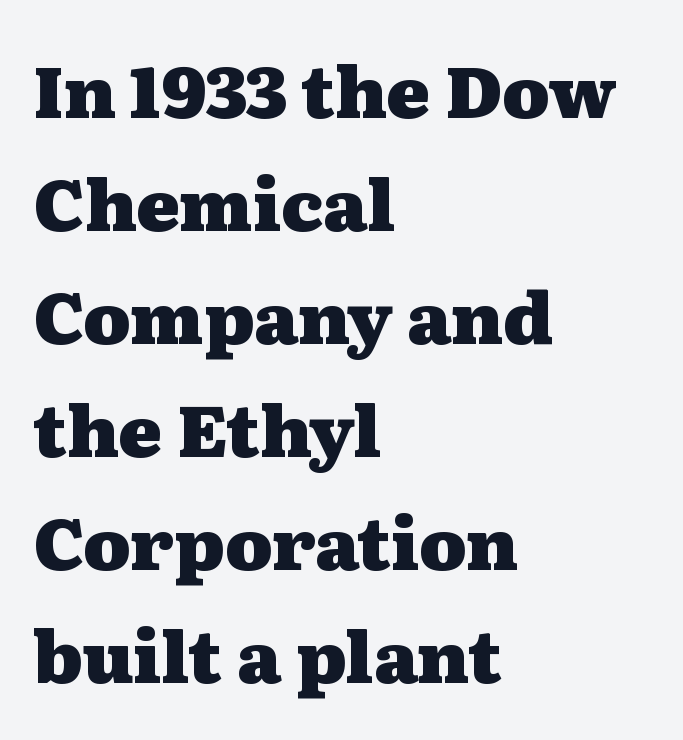
The image shows 72 px heavy, wide serif type, upright; set left-aligned, normal line spacing (1.57x), normal letter spacing, not underlined; medium stroke contrast and a medium x-height.
